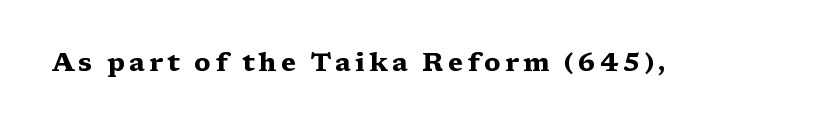
{"italic": "no", "bold": "yes", "underline": "no", "glyph_px": 26}
